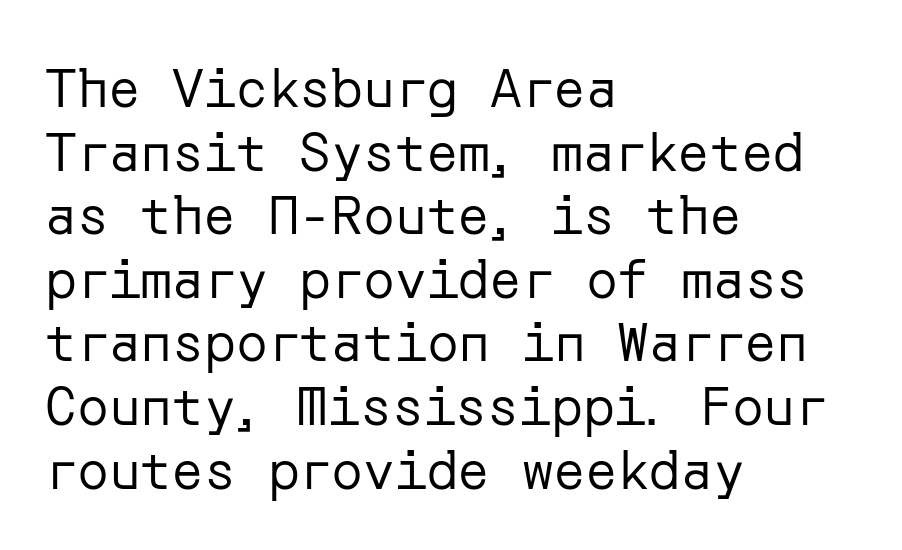
{"serif": "no", "italic": "no", "bold": "no", "weight": "regular", "width": "normal", "stroke_contrast": "low", "x_height": "medium", "underline": "no", "align": "left", "line_spacing_ratio": 1.2, "letter_spacing": "normal", "letter_spacing_em": 0.0, "glyph_px": 53}
